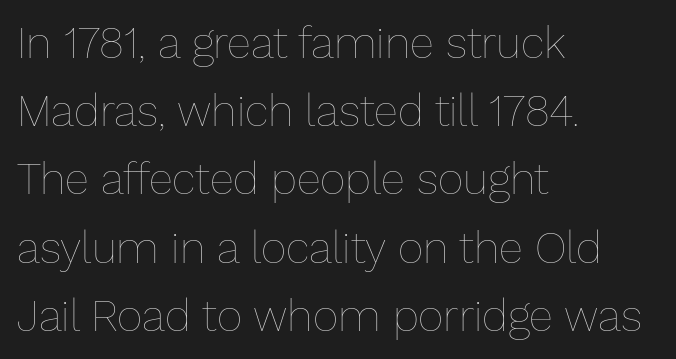
The image shows 44 px thin type, upright; set left-aligned, normal line spacing (1.55x), normal letter spacing, not underlined; low stroke contrast and a medium x-height.
